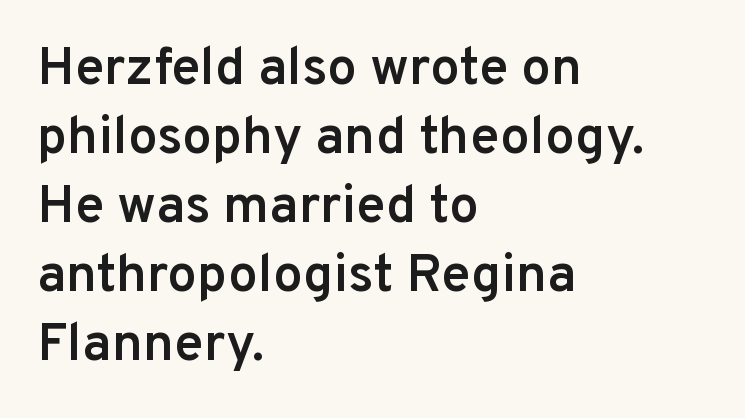
{"serif": "no", "italic": "no", "bold": "semi", "weight": "semibold", "width": "normal", "stroke_contrast": "low", "x_height": "medium", "monospaced": "no", "underline": "no", "align": "left", "line_spacing": "normal", "line_spacing_ratio": 1.3, "letter_spacing": "normal", "letter_spacing_em": 0.0, "glyph_px": 53}
